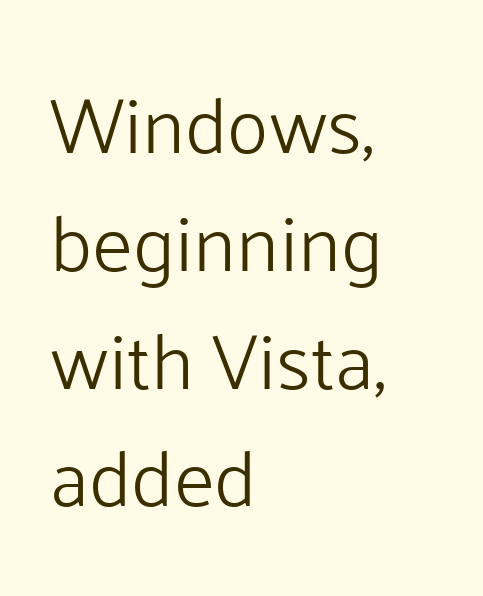
{"serif": "no", "italic": "no", "bold": "no", "weight": "light", "width": "normal", "stroke_contrast": "low", "x_height": "medium", "monospaced": "no", "underline": "no", "align": "left", "line_spacing": "normal", "line_spacing_ratio": 1.51, "letter_spacing": "normal", "letter_spacing_em": 0.0, "glyph_px": 78}
